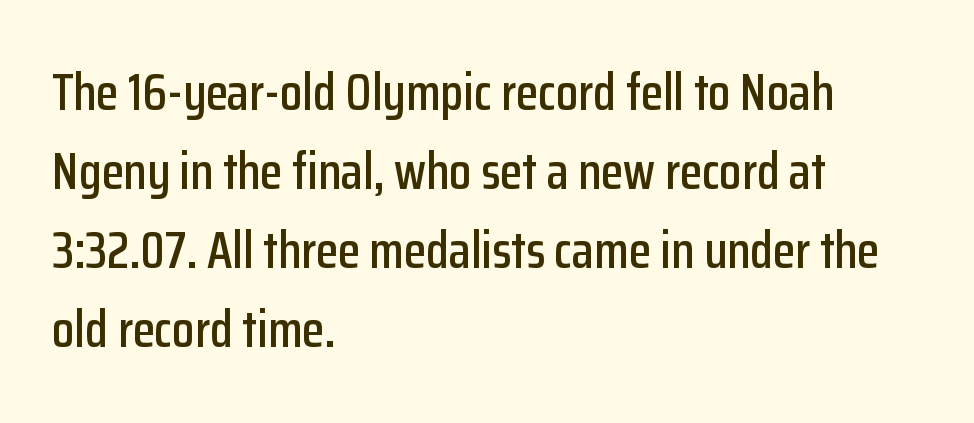
Characters remain perfectly vertical along every line. Vertically, the passage feels balanced, rows spaced as you'd expect. Each word holds together tightly as a unit, with standard inter-letter gaps. Teacher's note: observe the even left margin — that is flush-left alignment. Classification — sans serif.
